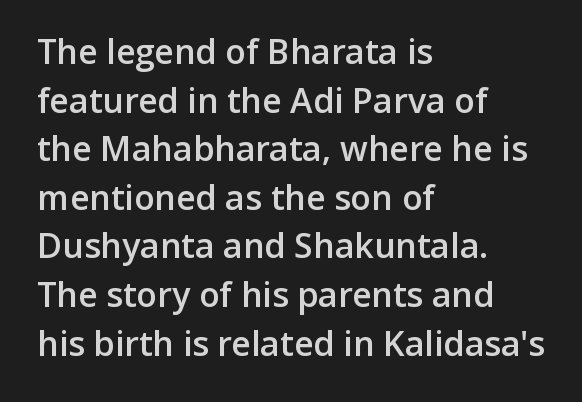
{"serif": "no", "italic": "no", "bold": "semi", "weight": "semibold", "width": "normal", "stroke_contrast": "low", "x_height": "medium", "monospaced": "no", "underline": "no", "align": "left", "line_spacing": "normal", "line_spacing_ratio": 1.43, "letter_spacing": "normal", "letter_spacing_em": 0.0, "glyph_px": 34}
